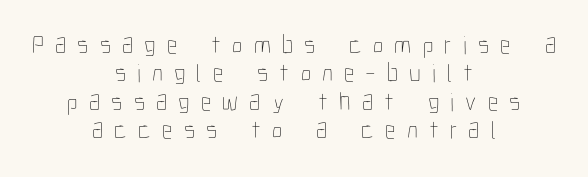
The compositor balanced each line on the midline. Baseline-to-baseline distance is barely more than the letter height. The face looks like a standard text weight, possibly lighter. These lines have a slow, spaced-out rhythm from letter to letter. It's the straight-up-and-down kind of type. Check under the words: just untouched page.
